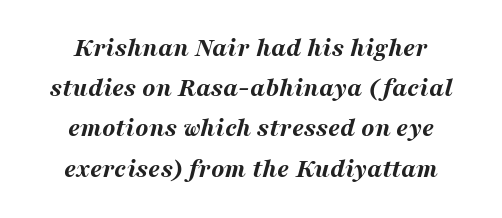
{"italic": "yes", "lean": "right", "slant_degrees": 16, "bold": "yes", "underline": "no", "align": "center", "line_spacing": "normal", "line_spacing_ratio": 1.49, "letter_spacing": "normal", "letter_spacing_em": 0.0, "glyph_px": 27}
